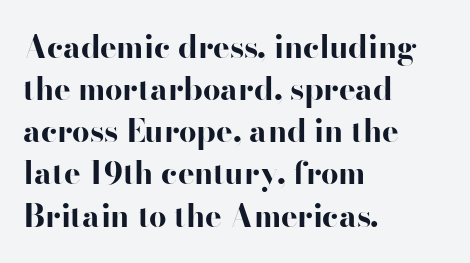
{"serif": "no", "italic": "no", "bold": "yes", "weight": "bold", "width": "wide", "stroke_contrast": "high", "x_height": "small", "monospaced": "no", "underline": "no", "align": "left", "line_spacing": "normal", "line_spacing_ratio": 1.36, "letter_spacing": "normal", "letter_spacing_em": 0.0, "glyph_px": 31}
